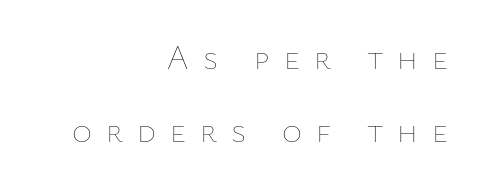
{"italic": "no", "bold": "no", "weight": "thin", "width": "normal", "stroke_contrast": "low", "x_height": "medium", "monospaced": "no", "underline": "no", "align": "right", "line_spacing": "loose", "line_spacing_ratio": 2.14, "letter_spacing": "wide", "letter_spacing_em": 0.41, "glyph_px": 34}
